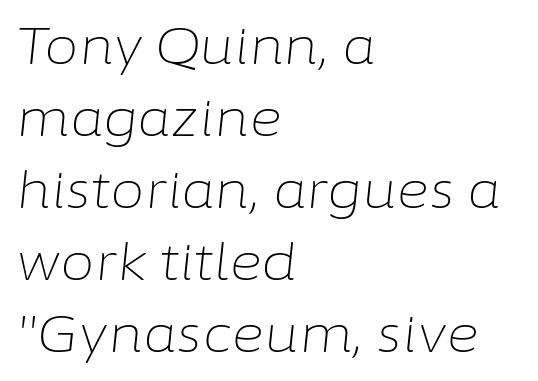
{"italic": "yes", "lean": "right", "slant_degrees": 6, "bold": "no", "weight": "light", "width": "normal", "stroke_contrast": "low", "x_height": "medium", "monospaced": "no", "underline": "no", "align": "left", "line_spacing": "normal", "line_spacing_ratio": 1.44, "letter_spacing": "normal", "letter_spacing_em": 0.0, "glyph_px": 50}
